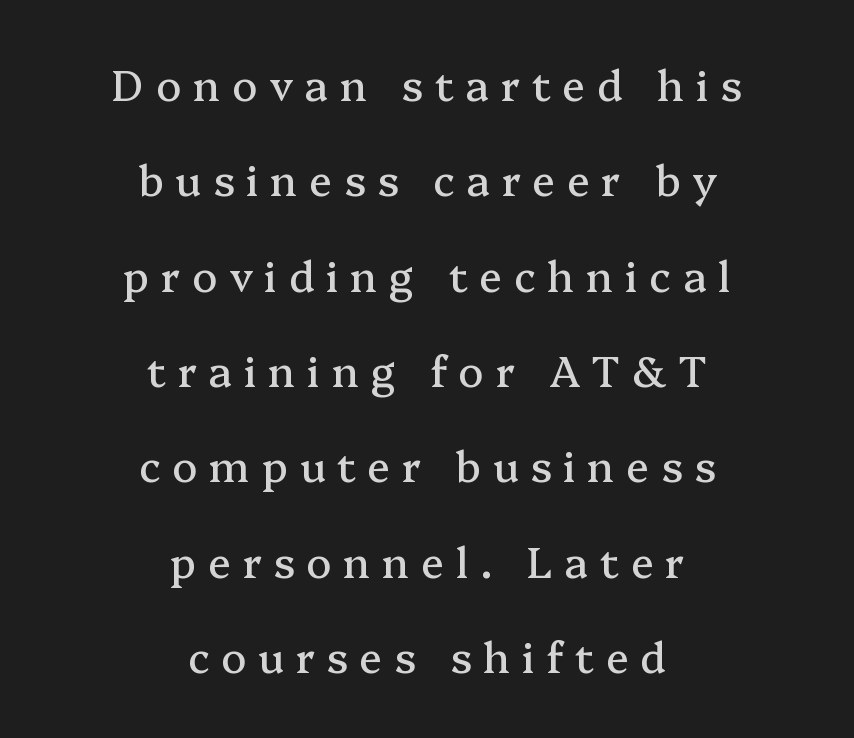
Which margin do the lines hug? Neither — every line sits in the middle. Check where the strokes stop: tiny serifs finish them off. Compared with typical body copy, the letter spacing here is much looser. The rendering uses a large line-height, opening up the rows.
